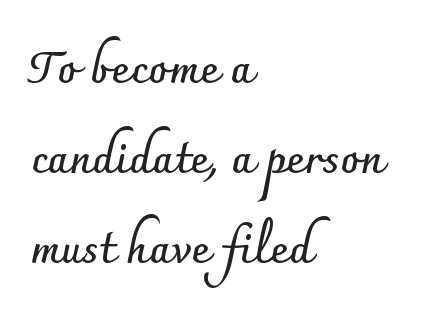
{"serif": "no", "bold": "yes", "weight": "semibold", "width": "normal", "stroke_contrast": "low", "x_height": "small", "monospaced": "no", "underline": "no", "align": "left", "line_spacing": "loose", "line_spacing_ratio": 2.05, "letter_spacing": "normal", "letter_spacing_em": 0.0, "glyph_px": 44}
